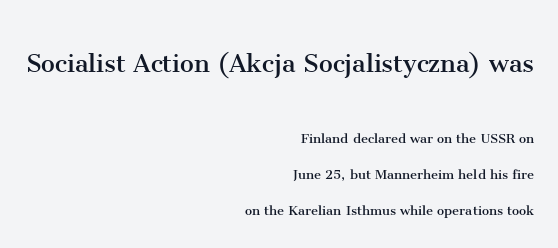
{"serif": "yes", "italic": "no", "bold": "no", "weight": "regular", "width": "normal", "stroke_contrast": "medium", "x_height": "medium", "monospaced": "no", "underline": "no", "align": "right", "line_spacing": "loose", "line_spacing_ratio": 2.24, "letter_spacing": "normal", "letter_spacing_em": 0.0, "larger_block": "first", "size_ratio": 1.94, "glyph_px": 31}
